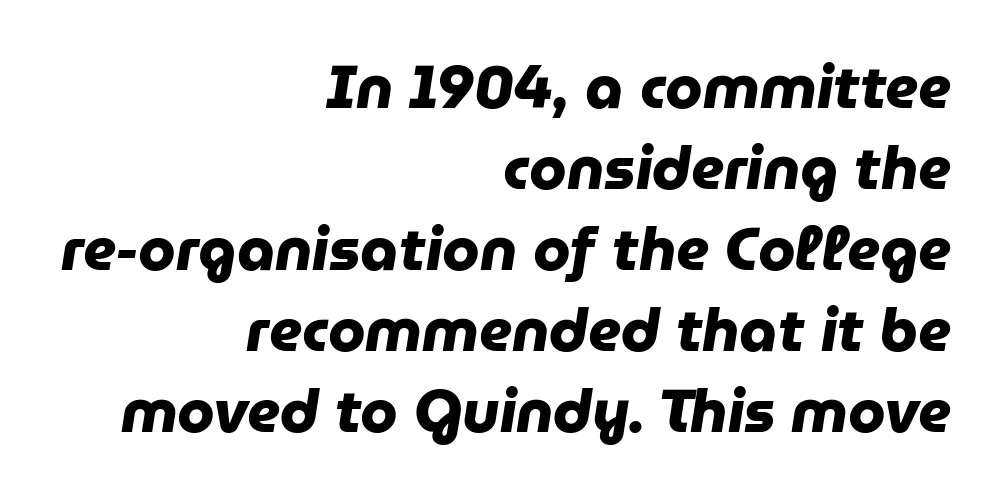
Q: Is the text bold? A: Yes.
Q: Is the typeface a serif or a sans-serif typeface? A: Sans-serif.
Q: Is the text underlined? A: No.
Q: How is the paragraph aligned? A: Right-aligned.
Q: Is the spacing between letters normal or unusually wide? A: Normal.
Q: Is the spacing between lines tight, normal or loose? A: Normal.
Q: Width (condensed, normal, or wide)? A: Normal.
Q: Stroke contrast? A: Low.
Q: x-height? A: Medium.
Q: Monospaced? A: No.
